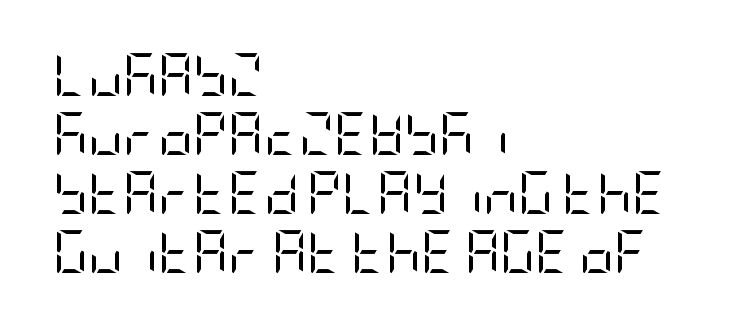
The image shows 43 px regular-weight, condensed sans-serif type, upright; set left-aligned, normal line spacing (1.37x), normal letter spacing, not underlined; low stroke contrast and a large x-height.
